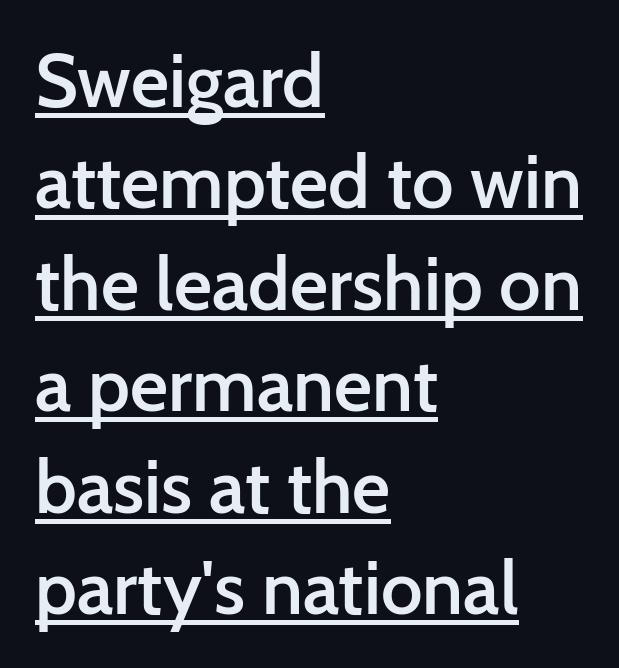
The image shows 74 px semibold sans-serif type, upright; set left-aligned, normal line spacing (1.37x), normal letter spacing, underlined; low stroke contrast and a medium x-height.
